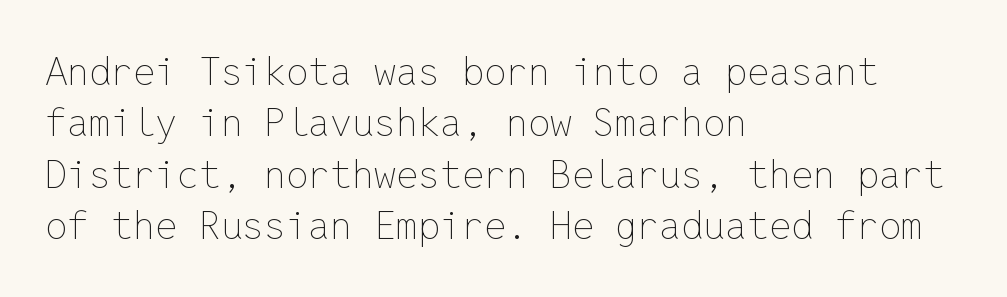
A typesetter would call this zero additional tracking. A typesetter would call this monospace, since all characters share one set width. The baseline area is clear. These lines stack with their left ends in a neat column.
